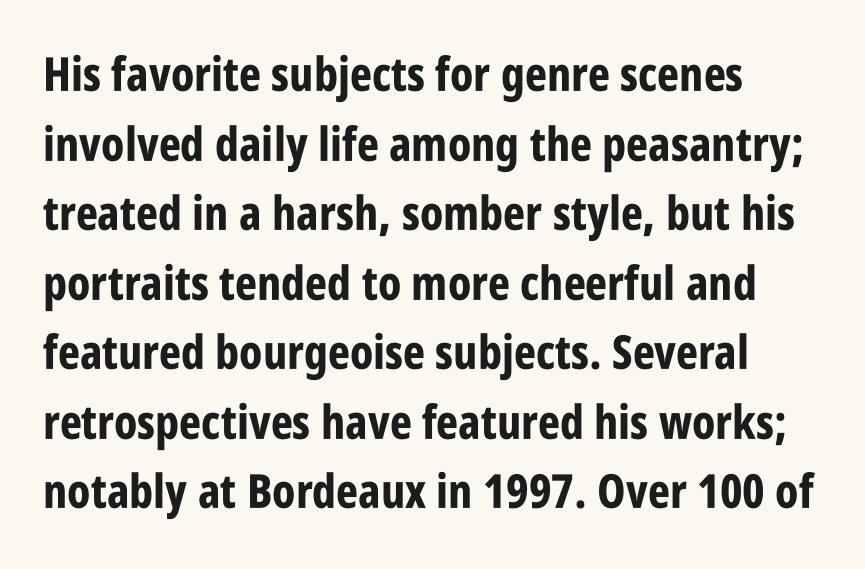
{"serif": "no", "italic": "no", "bold": "yes", "weight": "bold", "width": "condensed", "stroke_contrast": "low", "x_height": "large", "monospaced": "no", "underline": "no", "align": "left", "line_spacing": "normal", "line_spacing_ratio": 1.48, "letter_spacing": "normal", "letter_spacing_em": 0.0, "glyph_px": 47}
